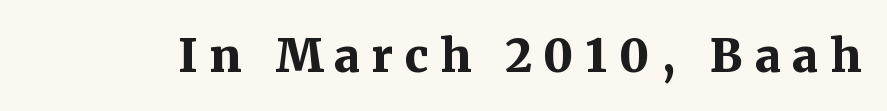
The image shows 46 px bold serif type, upright; set unusually wide letter spacing (+0.25 em), not underlined; medium stroke contrast and a medium x-height.
